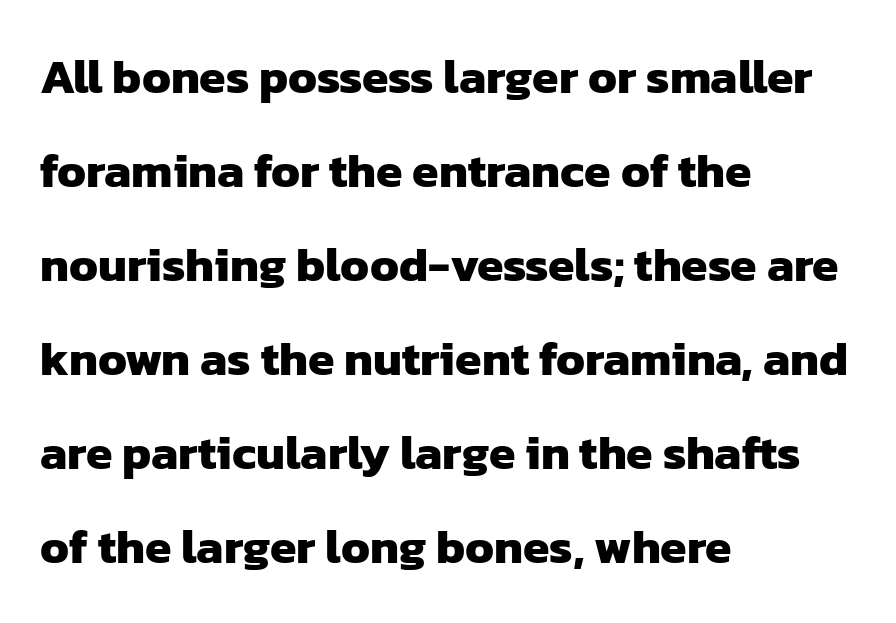
The image shows 48 px heavy sans-serif type; set left-aligned, loose line spacing (1.96x), normal letter spacing, not underlined; low stroke contrast and a medium x-height.
